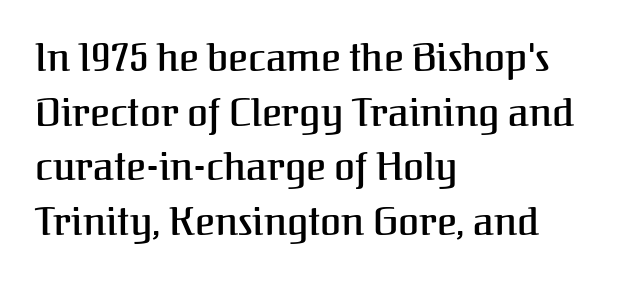
Q: Is the text italic (slanted)? A: No, it is upright.
Q: Is the typeface a serif or a sans-serif typeface? A: Serif.
Q: Is the text underlined? A: No.
Q: How is the paragraph aligned? A: Left-aligned.
Q: Is the spacing between letters normal or unusually wide? A: Normal.
Q: Is the spacing between lines tight, normal or loose? A: Normal.
Q: Width (condensed, normal, or wide)? A: Normal.
Q: Stroke contrast? A: Medium.
Q: x-height? A: Medium.
Q: Monospaced? A: No.
